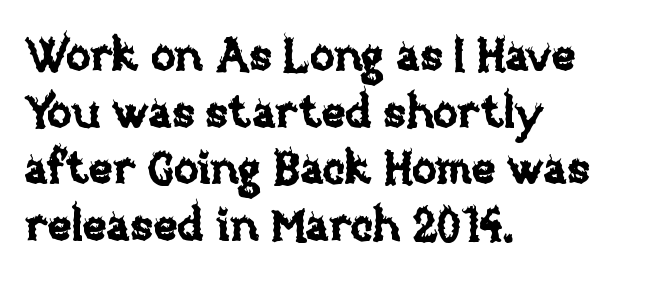
{"italic": "no", "width": "normal", "stroke_contrast": "low", "x_height": "large", "monospaced": "no", "underline": "no", "align": "left", "line_spacing_ratio": 1.23, "letter_spacing": "normal", "letter_spacing_em": 0.0, "glyph_px": 46}
